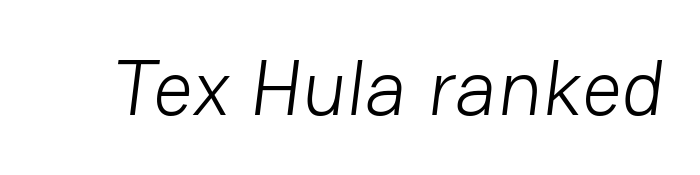
Q: Is the text bold? A: No.
Q: Is the typeface a serif or a sans-serif typeface? A: Sans-serif.
Q: Is the text underlined? A: No.
Q: Is the spacing between letters normal or unusually wide? A: Normal.
Q: Width (condensed, normal, or wide)? A: Normal.
Q: Stroke contrast? A: Low.
Q: x-height? A: Medium.
Q: Monospaced? A: No.
